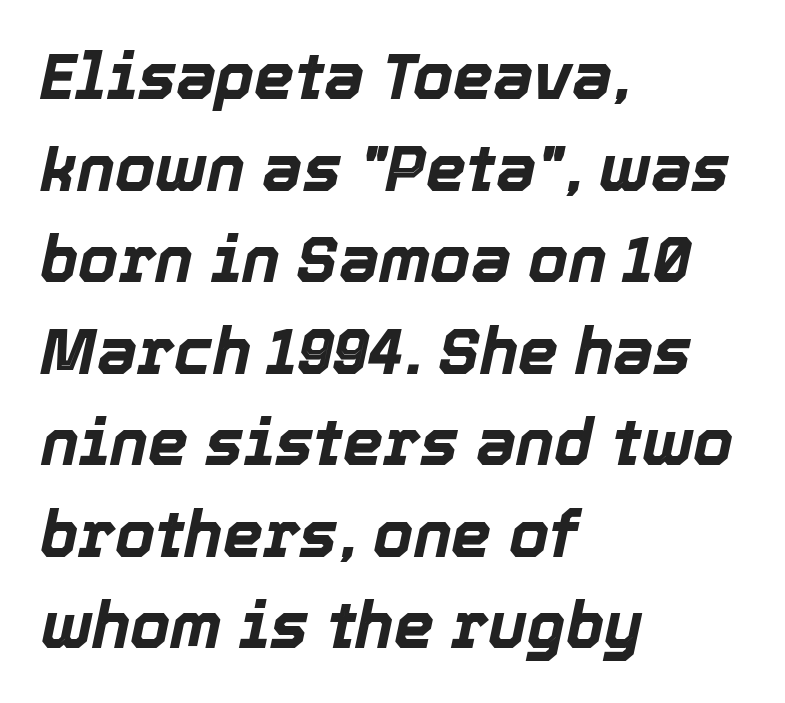
Q: Is the text bold? A: Yes.
Q: Is the text italic (slanted)? A: Yes, it leans right by about 12 degrees.
Q: Is the text underlined? A: No.
Q: How is the paragraph aligned? A: Left-aligned.
Q: Is the spacing between letters normal or unusually wide? A: Normal.
Q: Is the spacing between lines tight, normal or loose? A: Normal.
Q: Width (condensed, normal, or wide)? A: Normal.
Q: x-height? A: Medium.
Q: Monospaced? A: No.
